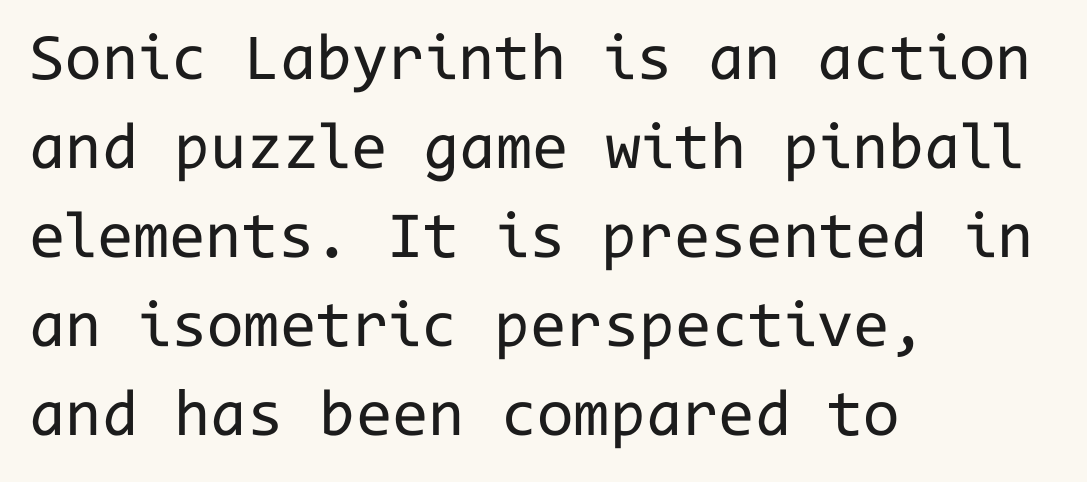
The image shows 66 px regular-weight sans-serif type, upright, monospaced; set left-aligned, normal line spacing (1.35x), normal letter spacing, not underlined; low stroke contrast and a medium x-height.
